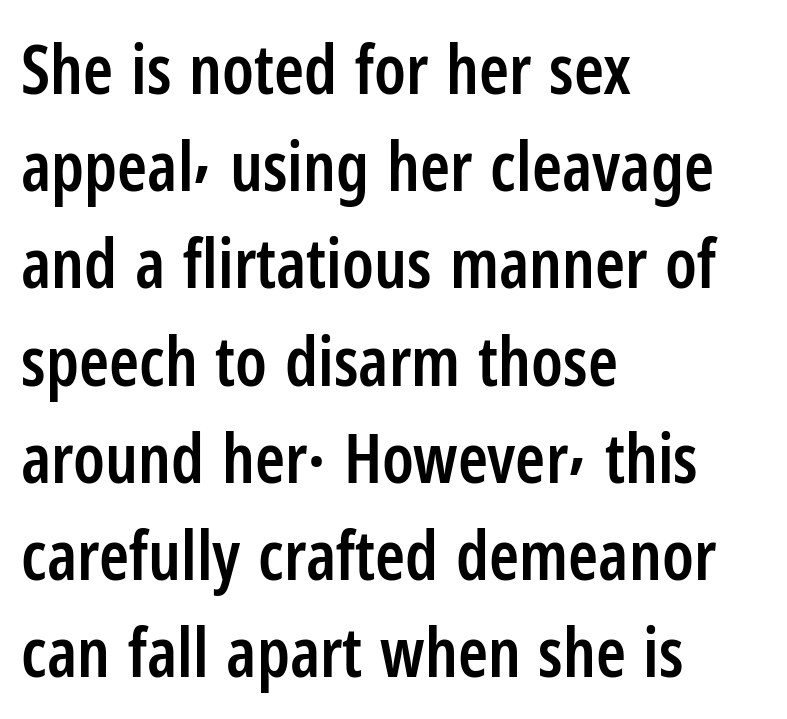
Default kerning and tracking; the words read as compact shapes. Proportional: the letters do not fall into vertical columns. Quick note: interline space is typical. Every letter is mildly thick-stroked: semibold rather than bold. Is there any slant? The stems are plumb. These lines are composed in type without serifs.
